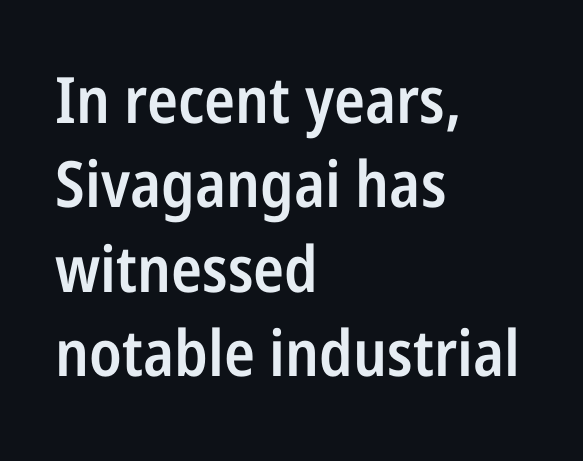
{"serif": "no", "italic": "no", "bold": "semi", "weight": "semibold", "width": "condensed", "stroke_contrast": "low", "x_height": "medium", "monospaced": "no", "underline": "no", "align": "left", "line_spacing": "normal", "line_spacing_ratio": 1.32, "letter_spacing": "normal", "letter_spacing_em": 0.0, "glyph_px": 64}
